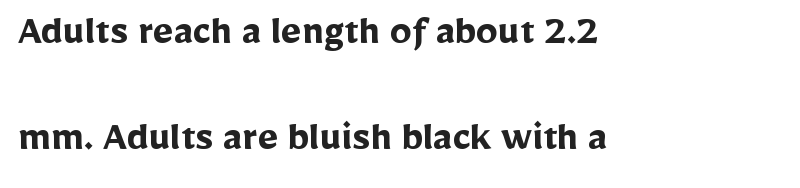
{"serif": "no", "italic": "no", "bold": "yes", "weight": "semibold", "width": "normal", "stroke_contrast": "low", "x_height": "medium", "monospaced": "no", "underline": "no", "align": "left", "line_spacing": "loose", "line_spacing_ratio": 2.42, "letter_spacing": "normal", "letter_spacing_em": 0.0, "glyph_px": 44}
